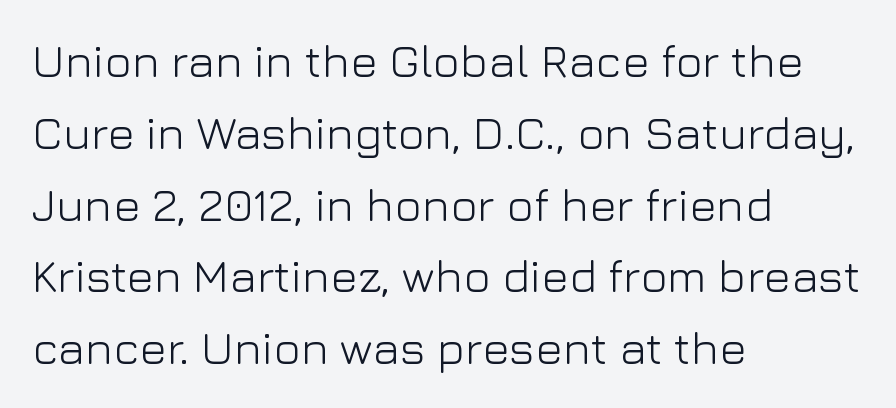
Q: Is the text bold? A: No.
Q: Is the text italic (slanted)? A: No, it is upright.
Q: Is the typeface a serif or a sans-serif typeface? A: Sans-serif.
Q: Is the text underlined? A: No.
Q: How is the paragraph aligned? A: Left-aligned.
Q: Is the spacing between letters normal or unusually wide? A: Normal.
Q: Is the spacing between lines tight, normal or loose? A: Normal.
Q: Width (condensed, normal, or wide)? A: Normal.
Q: Stroke contrast? A: Low.
Q: x-height? A: Medium.
Q: Monospaced? A: No.
